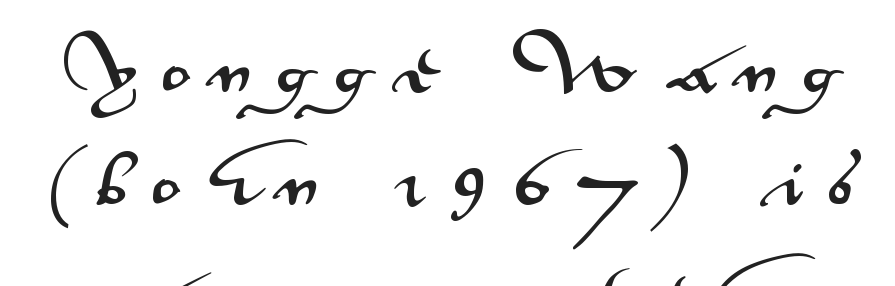
{"serif": "no", "width": "wide", "stroke_contrast": "medium", "x_height": "small", "monospaced": "no", "underline": "no", "align": "center", "line_spacing_ratio": 1.86, "letter_spacing": "wide", "letter_spacing_em": 0.41, "glyph_px": 61}
